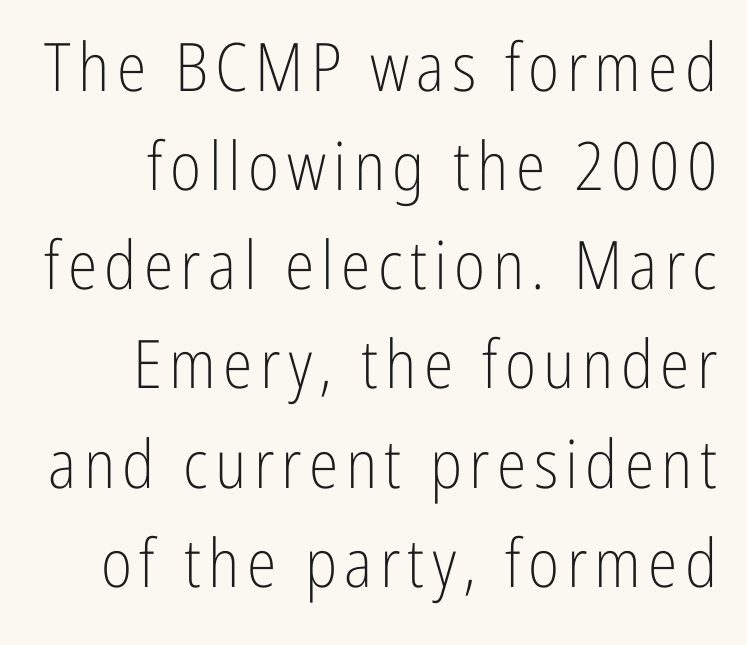
Q: Is the text bold? A: No.
Q: Is the text italic (slanted)? A: No, it is upright.
Q: Is the typeface a serif or a sans-serif typeface? A: Sans-serif.
Q: Is the text underlined? A: No.
Q: Is the spacing between lines tight, normal or loose? A: Normal.
Q: Width (condensed, normal, or wide)? A: Condensed.
Q: Stroke contrast? A: Low.
Q: x-height? A: Medium.
Q: Monospaced? A: No.
